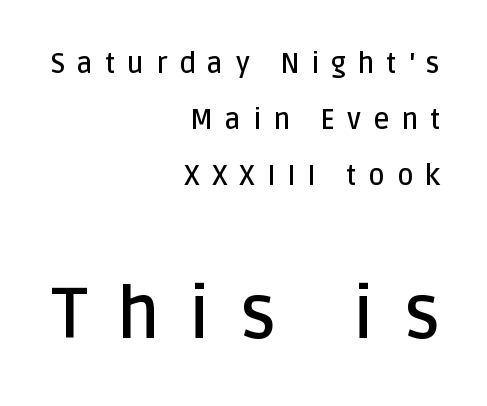
{"serif": "no", "italic": "no", "bold": "semi", "weight": "semibold", "width": "normal", "stroke_contrast": "low", "x_height": "large", "monospaced": "no", "underline": "no", "align": "right", "line_spacing": "loose", "line_spacing_ratio": 2.0, "letter_spacing": "wide", "letter_spacing_em": 0.42, "larger_block": "second", "size_ratio": 2.54, "glyph_px": 71}
